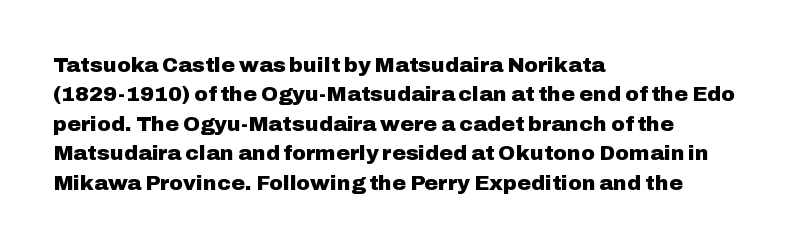
The image shows 21 px bold type, upright; set left-aligned, normal line spacing (1.4x), normal letter spacing, not underlined.
